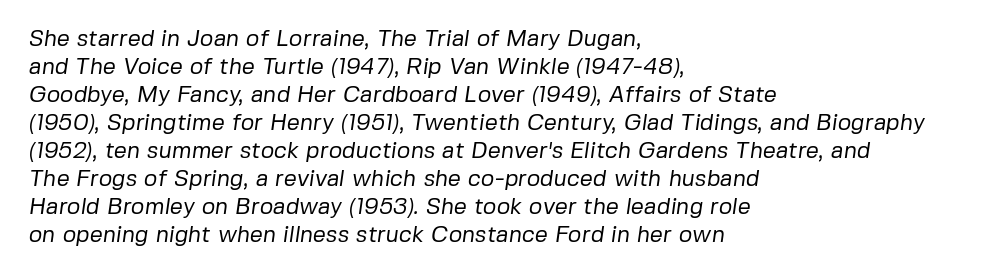
Q: Is the text bold? A: No.
Q: Is the text underlined? A: No.
Q: How is the paragraph aligned? A: Left-aligned.
Q: Is the spacing between letters normal or unusually wide? A: Normal.
